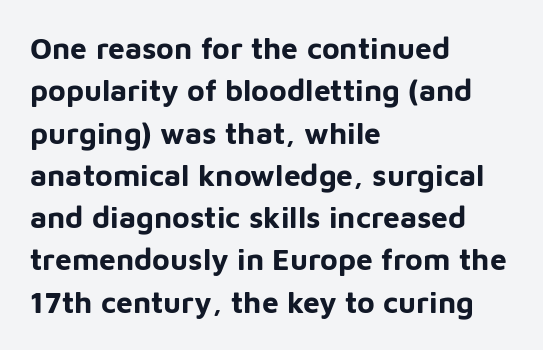
The face used here is a sans, in the tradition of grotesques and geometrics. Style check: upright. In terms of leading, this rendering sits right in the middle. The space directly below the letters is spotless. Looks like regular typesetting: each glyph gets only the width it needs.
